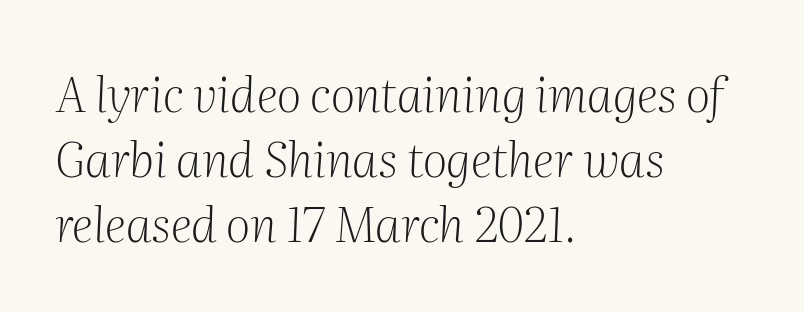
Q: Is the text bold? A: No.
Q: Is the text italic (slanted)? A: Yes, it leans right by about 2 degrees.
Q: Is the typeface a serif or a sans-serif typeface? A: Serif.
Q: Is the text underlined? A: No.
Q: How is the paragraph aligned? A: Left-aligned.
Q: Is the spacing between letters normal or unusually wide? A: Normal.
Q: Is the spacing between lines tight, normal or loose? A: Normal.
Q: Width (condensed, normal, or wide)? A: Normal.
Q: Stroke contrast? A: Medium.
Q: x-height? A: Medium.
Q: Monospaced? A: No.
